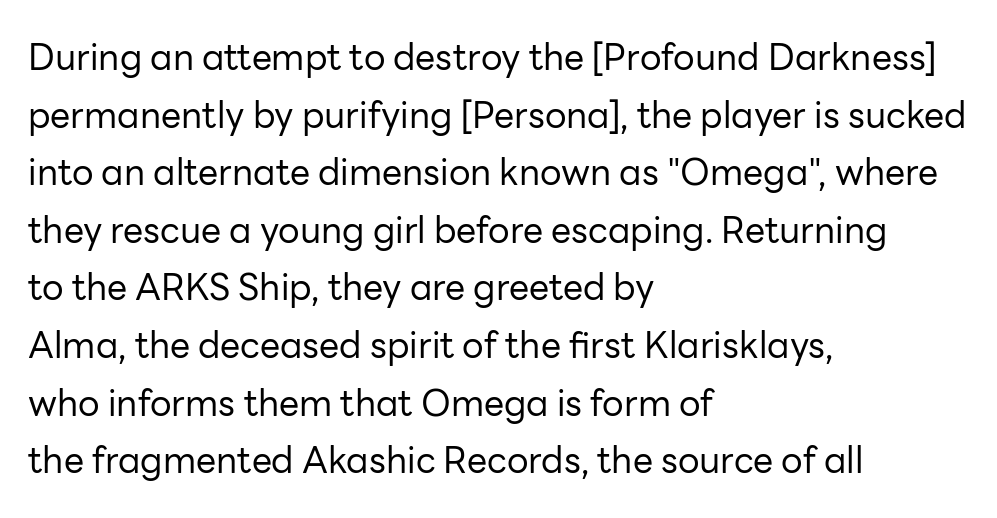
{"serif": "no", "italic": "no", "bold": "no", "weight": "regular", "width": "normal", "stroke_contrast": "low", "x_height": "medium", "monospaced": "no", "underline": "no", "align": "left", "line_spacing": "normal", "line_spacing_ratio": 1.6, "letter_spacing": "normal", "letter_spacing_em": 0.0, "glyph_px": 36}
